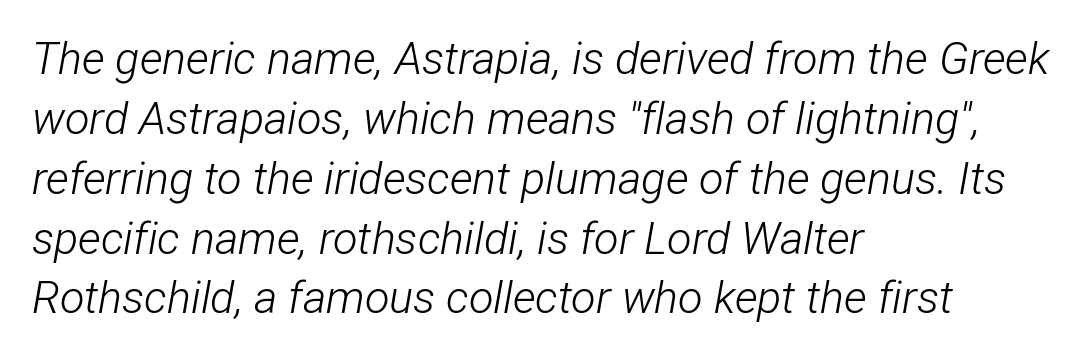
Is the stroke heavy? The answer is a plain regular-or-lighter. Layout note: lines flush left. Italic: yes, the glyphs are oblique. Caption: standard tracking, unaltered. Proportional: the letters do not fall into vertical columns.
